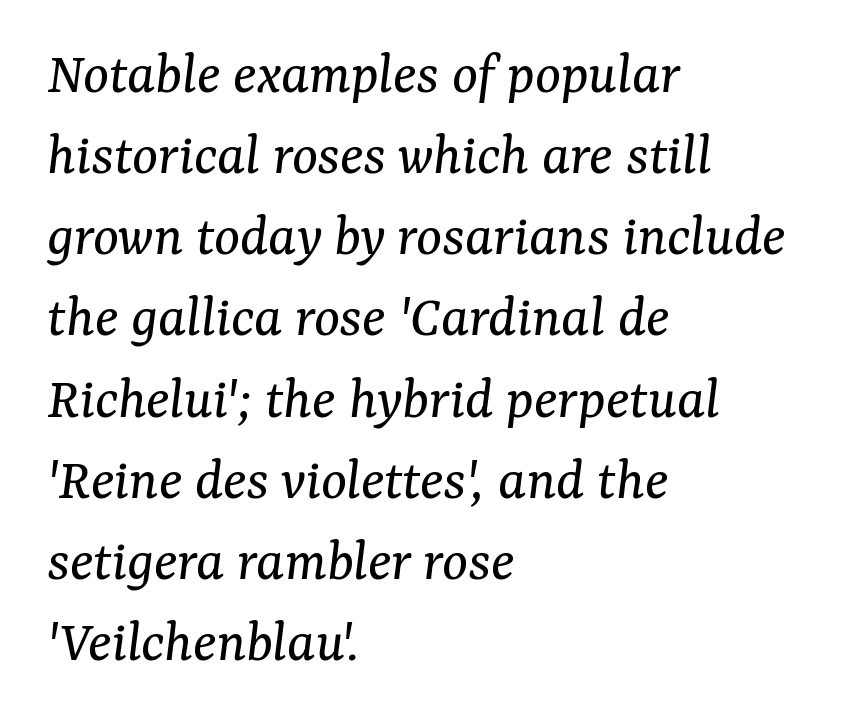
{"serif": "yes", "italic": "yes", "lean": "right", "slant_degrees": 7, "bold": "no", "weight": "regular", "width": "normal", "stroke_contrast": "medium", "x_height": "medium", "monospaced": "no", "underline": "no", "align": "left", "line_spacing": "normal", "line_spacing_ratio": 1.33, "letter_spacing": "normal", "letter_spacing_em": 0.0, "glyph_px": 61}
